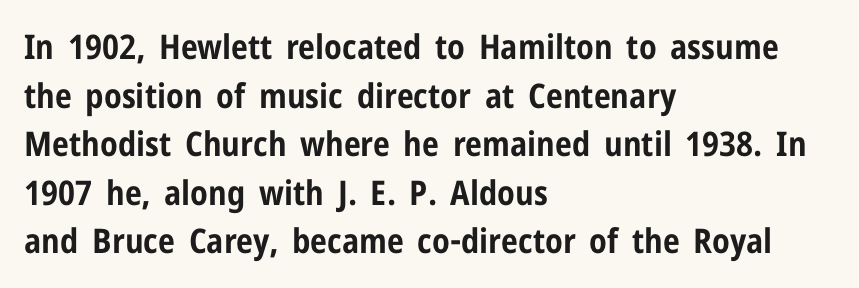
{"serif": "no", "italic": "no", "bold": "yes", "weight": "bold", "width": "condensed", "stroke_contrast": "low", "x_height": "medium", "monospaced": "no", "underline": "no", "align": "left", "line_spacing": "normal", "line_spacing_ratio": 1.43, "letter_spacing": "normal", "letter_spacing_em": 0.0, "glyph_px": 34}
